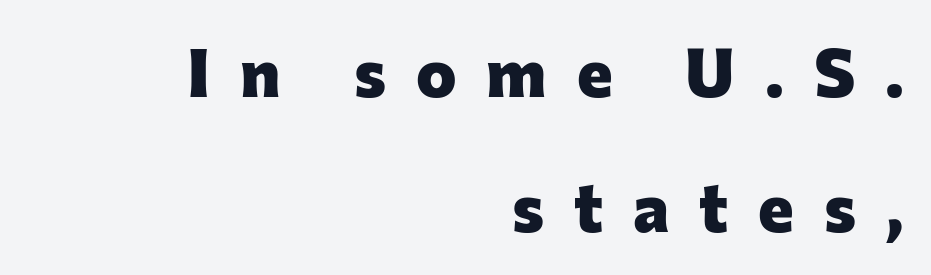
{"serif": "no", "italic": "no", "bold": "yes", "weight": "heavy", "width": "normal", "stroke_contrast": "low", "x_height": "medium", "monospaced": "no", "underline": "no", "align": "right", "line_spacing": "loose", "line_spacing_ratio": 1.99, "letter_spacing": "wide", "letter_spacing_em": 0.44, "glyph_px": 68}
